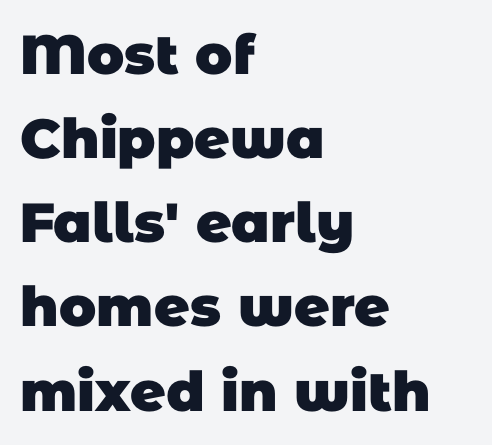
Q: Is the text bold? A: Yes.
Q: Is the typeface a serif or a sans-serif typeface? A: Sans-serif.
Q: Is the text underlined? A: No.
Q: How is the paragraph aligned? A: Left-aligned.
Q: Is the spacing between letters normal or unusually wide? A: Normal.
Q: Is the spacing between lines tight, normal or loose? A: Normal.
Q: Width (condensed, normal, or wide)? A: Normal.
Q: Stroke contrast? A: Low.
Q: x-height? A: Large.
Q: Monospaced? A: No.
